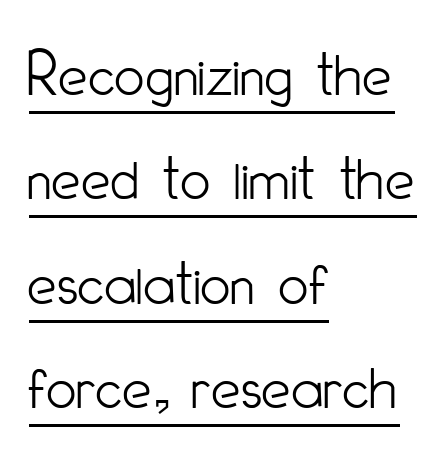
{"serif": "no", "italic": "no", "bold": "no", "weight": "light", "width": "condensed", "stroke_contrast": "low", "x_height": "small", "monospaced": "no", "underline": "yes", "align": "left", "line_spacing": "normal", "line_spacing_ratio": 1.58, "letter_spacing": "normal", "letter_spacing_em": 0.0, "glyph_px": 66}
